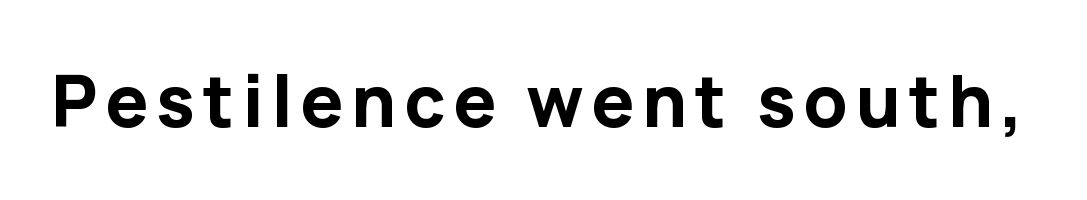
Ascenders rise straight up at ninety degrees. No word sits above an underline. The letters advance in unequal steps, a hallmark of proportional type. This rendering employs a face without finishing strokes, i.e., a sans-serif. These words are printed bold, with thick strokes throughout.
